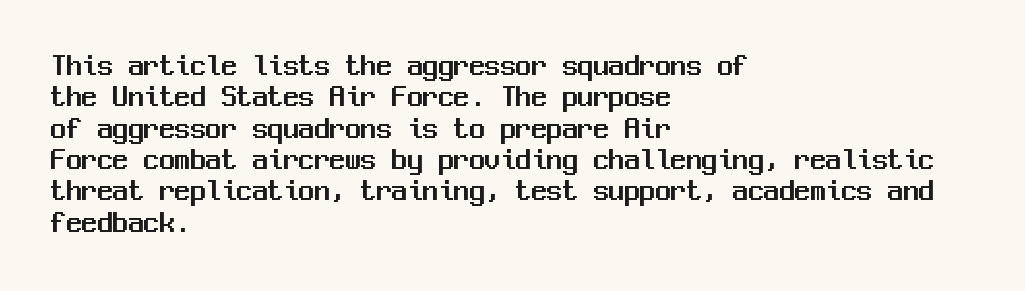
{"serif": "no", "italic": "no", "width": "normal", "stroke_contrast": "medium", "x_height": "medium", "monospaced": "yes", "underline": "no", "align": "left", "line_spacing": "tight", "line_spacing_ratio": 1.01, "letter_spacing": "normal", "letter_spacing_em": 0.0, "glyph_px": 31}
